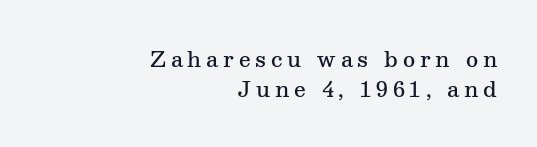
The image shows 21 px text type, upright; set right-aligned, normal line spacing (1.43x), unusually wide letter spacing (+0.23 em), not underlined.
